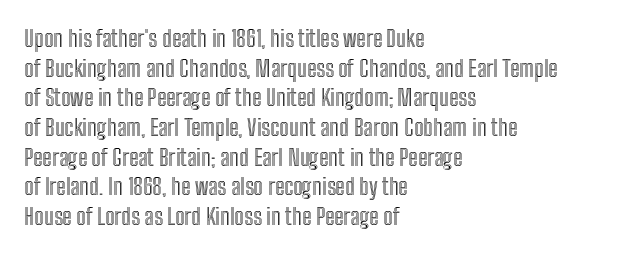
Q: Is the text italic (slanted)? A: No, it is upright.
Q: Is the text underlined? A: No.
Q: How is the paragraph aligned? A: Left-aligned.
Q: Is the spacing between letters normal or unusually wide? A: Normal.
Q: Is the spacing between lines tight, normal or loose? A: Normal.
